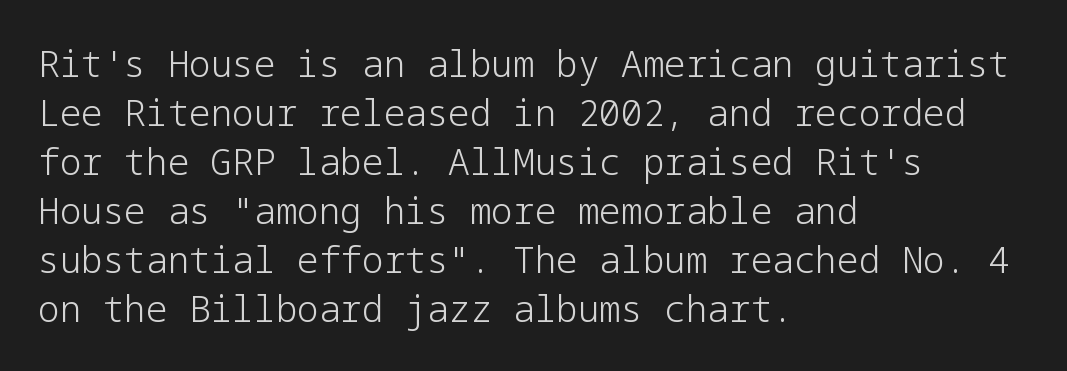
The image shows 36 px light sans-serif type, upright; set left-aligned, normal line spacing (1.36x), normal letter spacing, not underlined; low stroke contrast and a medium x-height.
